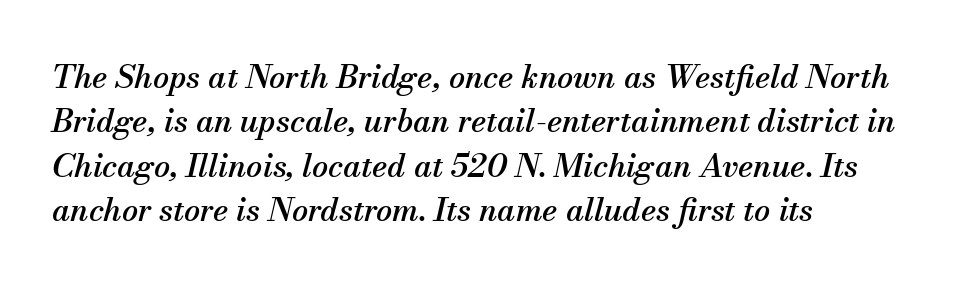
Q: Is the text italic (slanted)? A: Yes, it leans right by about 13 degrees.
Q: Is the typeface a serif or a sans-serif typeface? A: Serif.
Q: Is the text underlined? A: No.
Q: How is the paragraph aligned? A: Left-aligned.
Q: Is the spacing between letters normal or unusually wide? A: Normal.
Q: Is the spacing between lines tight, normal or loose? A: Normal.
Q: Width (condensed, normal, or wide)? A: Normal.
Q: Stroke contrast? A: Medium.
Q: x-height? A: Small.
Q: Monospaced? A: No.
